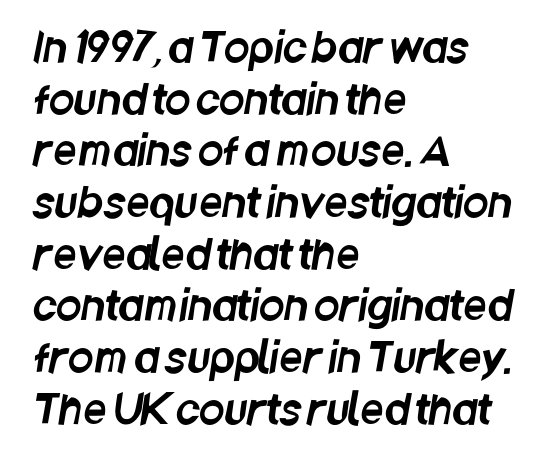
The image shows 41 px condensed sans-serif type; set left-aligned, normal line spacing (1.26x), normal letter spacing, not underlined; low stroke contrast and a large x-height.
